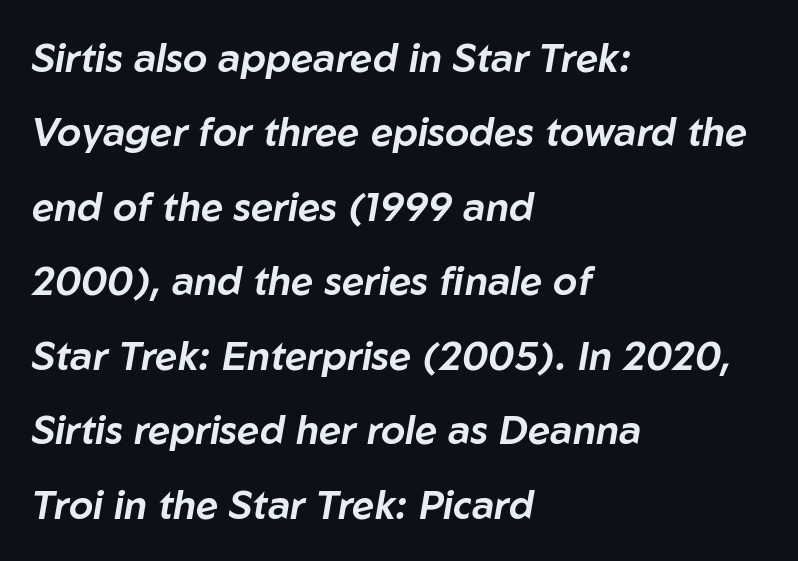
Q: Is the text italic (slanted)? A: Yes, it leans right by about 10 degrees.
Q: Is the text underlined? A: No.
Q: How is the paragraph aligned? A: Left-aligned.
Q: Is the spacing between letters normal or unusually wide? A: Normal.
Q: Is the spacing between lines tight, normal or loose? A: Loose.
Q: Width (condensed, normal, or wide)? A: Normal.
Q: Stroke contrast? A: Low.
Q: x-height? A: Medium.
Q: Monospaced? A: No.
